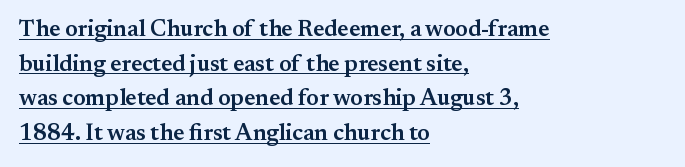
Upright lettering throughout. You could call the tracking neutral — neither tight nor loose. Every letter is mildly thick-stroked: semibold rather than bold. Quick note: interline space is typical. Teacher's note: observe the even left margin — that is flush-left alignment. What decoration does the sample have? An underline.
